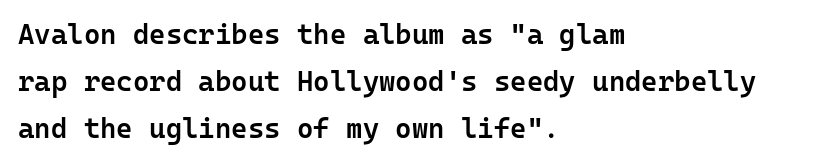
{"serif": "no", "italic": "no", "bold": "semi", "weight": "semibold", "width": "normal", "stroke_contrast": "low", "x_height": "medium", "monospaced": "yes", "underline": "no", "align": "left", "line_spacing": "normal", "line_spacing_ratio": 1.68, "letter_spacing": "normal", "letter_spacing_em": 0.0, "glyph_px": 28}
